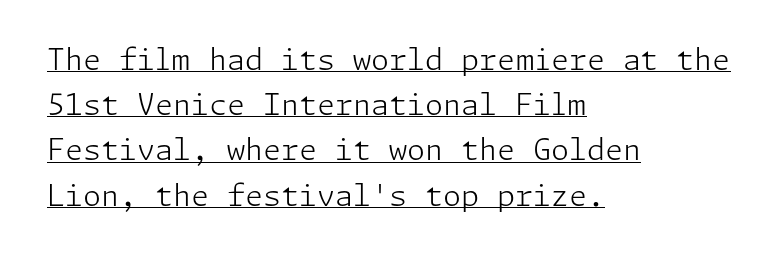
{"serif": "no", "italic": "no", "bold": "no", "weight": "light", "width": "normal", "stroke_contrast": "low", "x_height": "medium", "underline": "yes", "align": "left", "line_spacing": "normal", "line_spacing_ratio": 1.56, "letter_spacing": "normal", "letter_spacing_em": 0.0, "glyph_px": 29}
